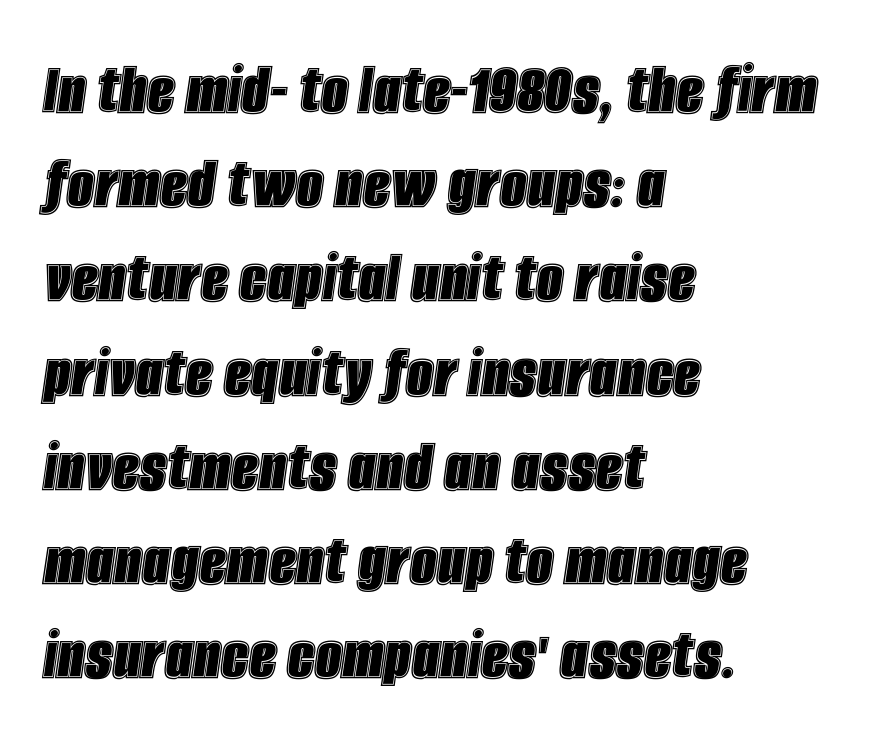
Varying glyph widths throughout — classic text-font behaviour. Caption: multi-line text, flush left, ragged right. Designer's note — italics engaged. Standard letterfit; no display-style spreading of the glyphs. A bare baseline throughout the passage.
